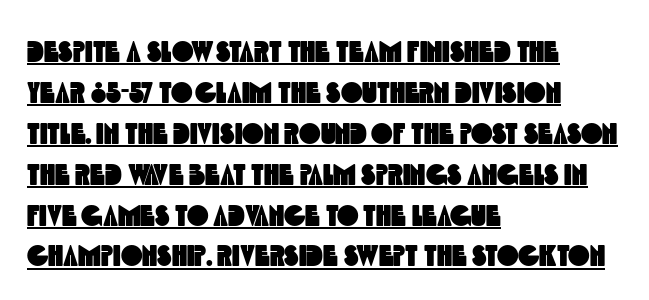
This rendering uses left alignment, leaving the right contour irregular. Looks like regular typesetting: each glyph gets only the width it needs. The rendering uses the underline text-decoration. Is there much room between lines? A standard amount, neither cramped nor airy. Nothing unusual about the tracking: characters are spaced as the font intends.
